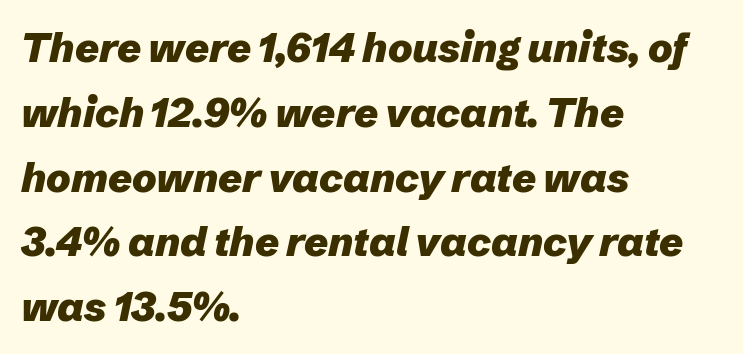
{"italic": "yes", "lean": "right", "slant_degrees": 12, "bold": "yes", "weight": "heavy", "width": "normal", "stroke_contrast": "low", "x_height": "medium", "monospaced": "no", "underline": "no", "align": "left", "line_spacing": "normal", "line_spacing_ratio": 1.58, "letter_spacing": "normal", "letter_spacing_em": 0.0, "glyph_px": 41}
